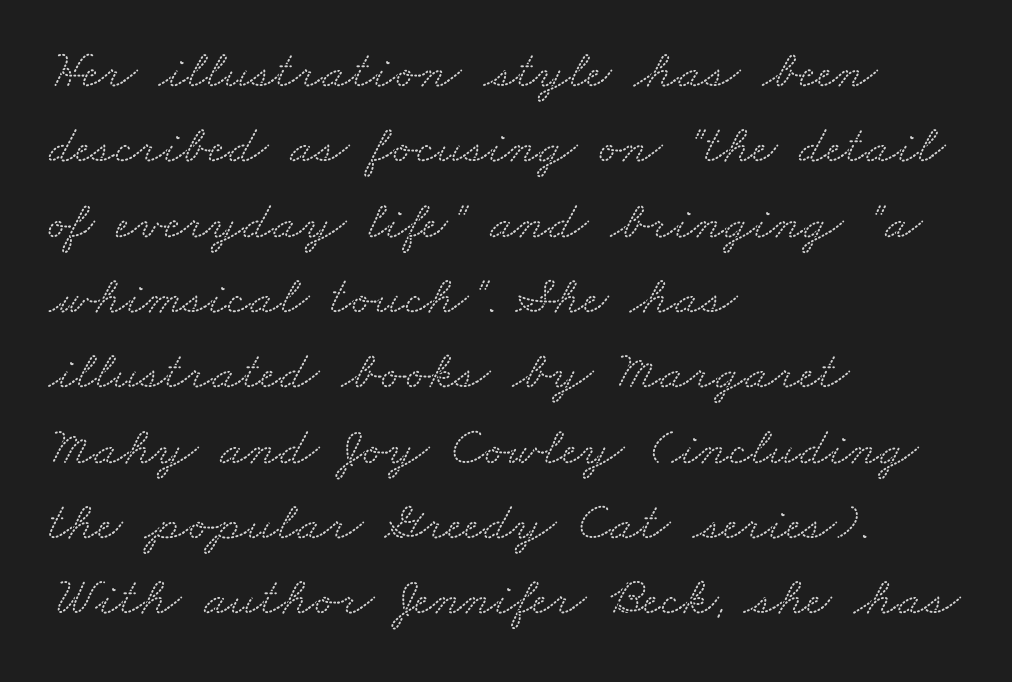
The characters display serif detailing at their extremities. Only glyphs here, with clear space below each row. Line spacing here is normal. The setting favours the left margin, as ordinary paragraphs usually do. Note the varied advance widths — an 'i' is clearly narrower than an 'm'. This rendering leaves character spacing at its baseline value.
